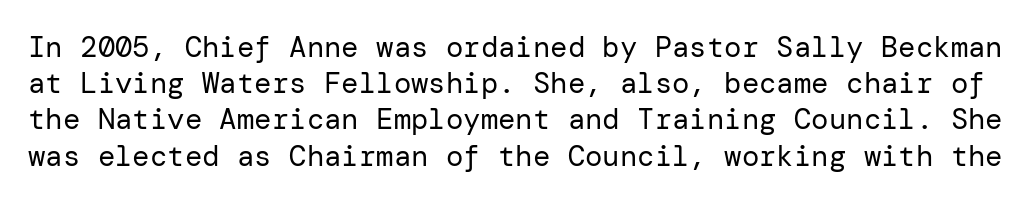
Q: Is the text bold? A: No.
Q: Is the text italic (slanted)? A: No, it is upright.
Q: Is the typeface a serif or a sans-serif typeface? A: Sans-serif.
Q: Is the text underlined? A: No.
Q: Is the spacing between letters normal or unusually wide? A: Normal.
Q: Is the spacing between lines tight, normal or loose? A: Normal.
Q: Width (condensed, normal, or wide)? A: Normal.
Q: Stroke contrast? A: Low.
Q: x-height? A: Medium.
